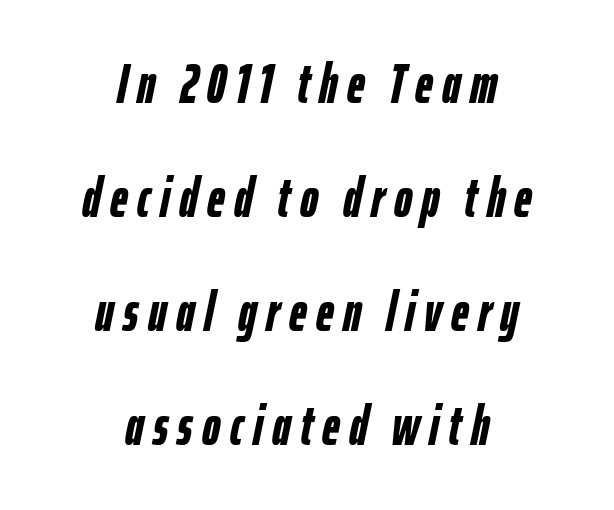
Q: Is the text bold? A: Yes.
Q: Is the text italic (slanted)? A: Yes, it leans right by about 12 degrees.
Q: Is the text underlined? A: No.
Q: How is the paragraph aligned? A: Centered.
Q: Is the spacing between lines tight, normal or loose? A: Loose.
Q: Width (condensed, normal, or wide)? A: Condensed.
Q: Stroke contrast? A: Low.
Q: x-height? A: Medium.
Q: Monospaced? A: No.
